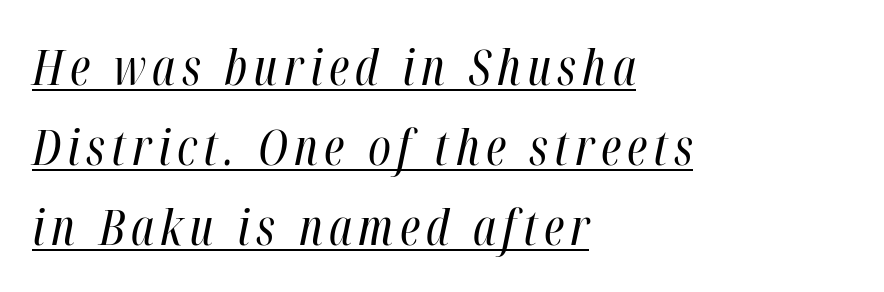
Each letter keeps its own natural width here, so spacing adapts to shape. Does the leading feel generous? No, just average. Vertical stems look standard width or narrower in stroke. The typography opts for an oblique posture over an upright one.
